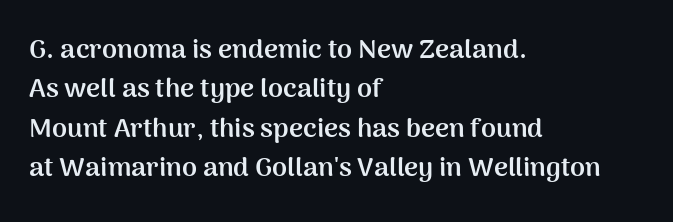
{"italic": "no", "bold": "yes", "underline": "no", "align": "left", "line_spacing": "normal", "line_spacing_ratio": 1.46, "letter_spacing": "normal", "letter_spacing_em": 0.0, "glyph_px": 27}
